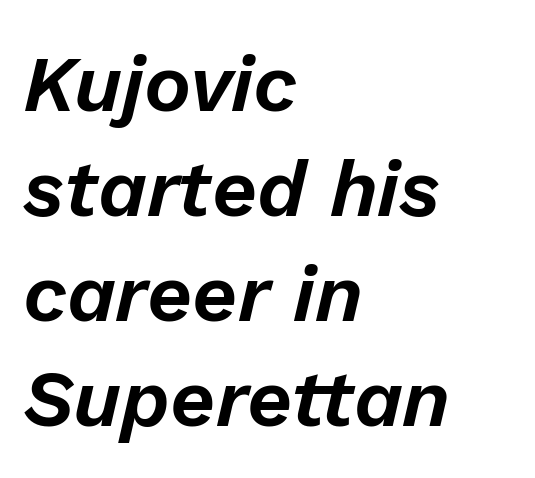
Q: Is the text italic (slanted)? A: Yes, it leans right by about 13 degrees.
Q: Is the text underlined? A: No.
Q: How is the paragraph aligned? A: Left-aligned.
Q: Is the spacing between letters normal or unusually wide? A: Normal.
Q: Is the spacing between lines tight, normal or loose? A: Normal.
Q: Width (condensed, normal, or wide)? A: Normal.
Q: Stroke contrast? A: Low.
Q: x-height? A: Medium.
Q: Monospaced? A: No.
